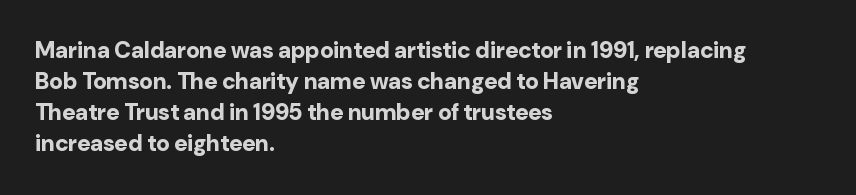
{"italic": "no", "bold": "yes", "underline": "no", "align": "left", "line_spacing": "normal", "line_spacing_ratio": 1.35, "letter_spacing": "normal", "letter_spacing_em": 0.0, "glyph_px": 23}
